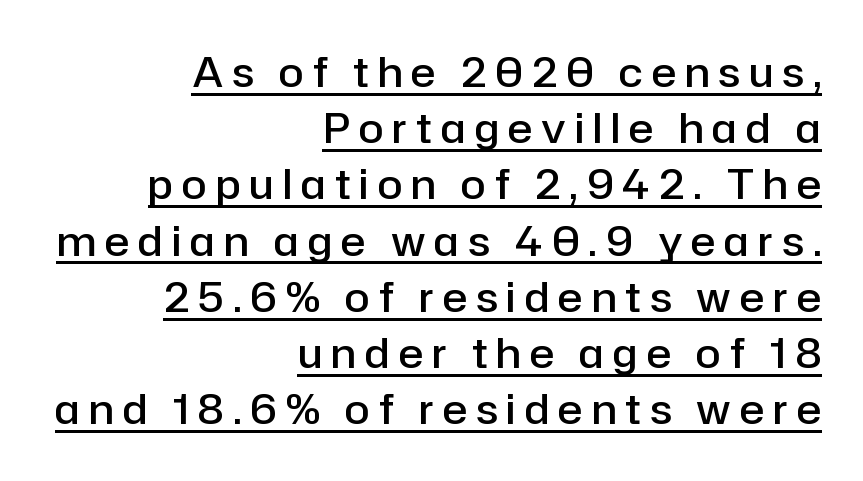
Q: Is the text bold? A: Semi-bold.
Q: Is the text italic (slanted)? A: No, it is upright.
Q: Is the typeface a serif or a sans-serif typeface? A: Sans-serif.
Q: Is the text underlined? A: Yes.
Q: How is the paragraph aligned? A: Right-aligned.
Q: Is the spacing between letters normal or unusually wide? A: Unusually wide.
Q: Is the spacing between lines tight, normal or loose? A: Normal.
Q: Width (condensed, normal, or wide)? A: Normal.
Q: Stroke contrast? A: Low.
Q: x-height? A: Medium.
Q: Monospaced? A: No.
